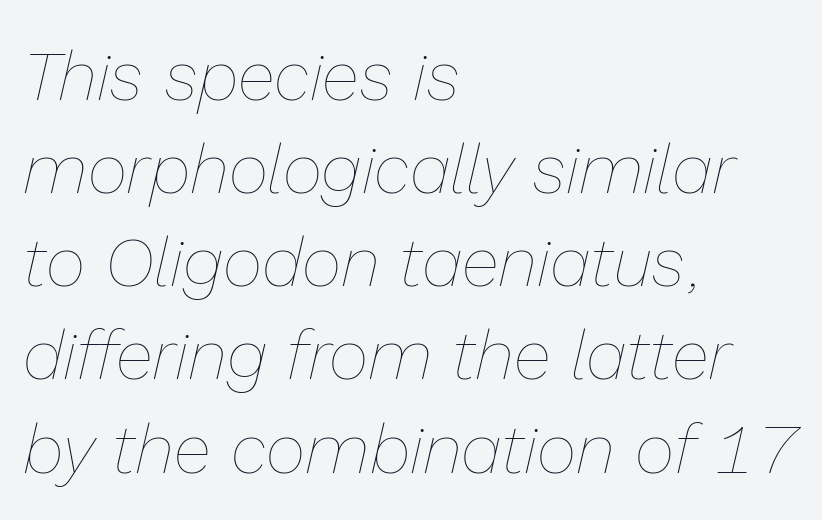
{"italic": "yes", "lean": "right", "slant_degrees": 13, "bold": "no", "weight": "thin", "width": "normal", "stroke_contrast": "low", "x_height": "medium", "monospaced": "no", "underline": "no", "align": "left", "line_spacing": "normal", "line_spacing_ratio": 1.35, "letter_spacing": "normal", "letter_spacing_em": 0.0, "glyph_px": 69}
